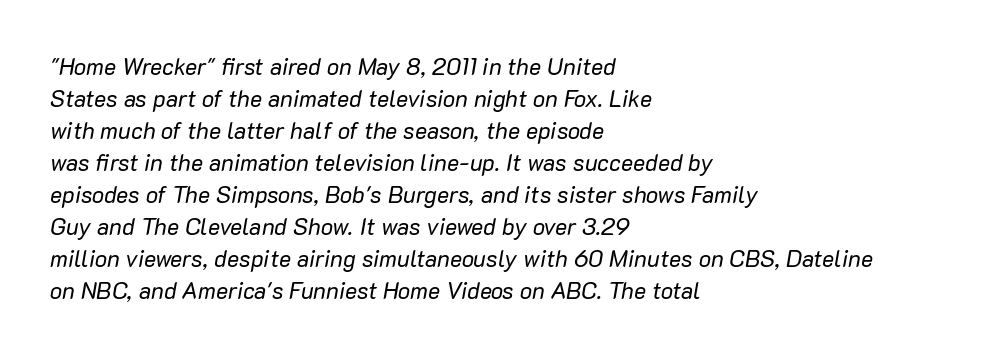
{"italic": "yes", "lean": "right", "slant_degrees": 10, "bold": "no", "underline": "no", "align": "left", "line_spacing": "normal", "line_spacing_ratio": 1.39, "letter_spacing": "normal", "letter_spacing_em": 0.0, "glyph_px": 23}
